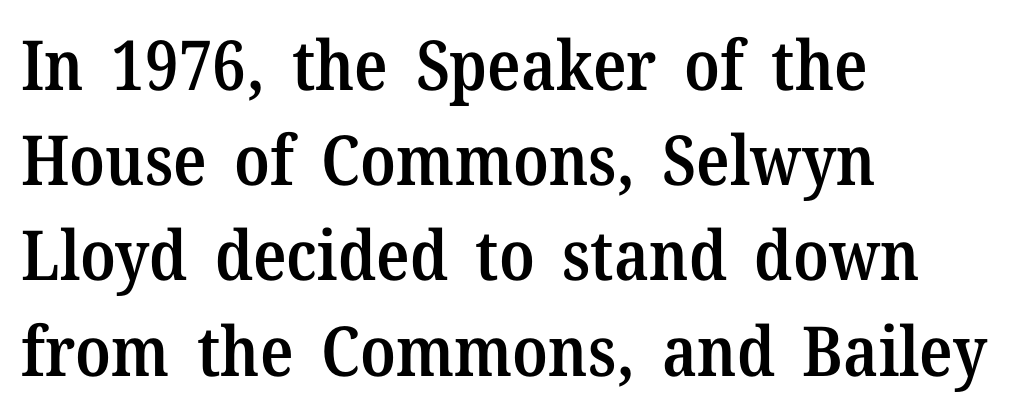
The letters stand upright; this is a roman face. Observe the serifs anchoring each vertical stroke in this sample. The letters advance in unequal steps, a hallmark of proportional type. The vertical gap from one line to the next is medium. Compared with a centered layout, this one pins lines to the left instead.
